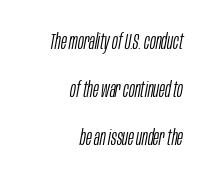
{"italic": "yes", "lean": "right", "slant_degrees": 10, "bold": "no", "underline": "no", "align": "right", "line_spacing": "loose", "line_spacing_ratio": 2.18, "letter_spacing": "normal", "letter_spacing_em": 0.0, "glyph_px": 22}
